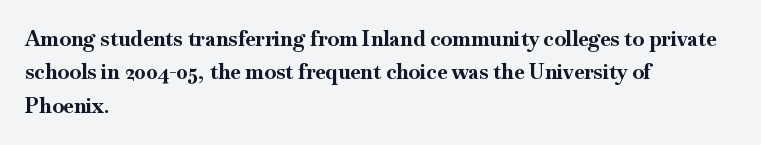
{"italic": "no", "bold": "yes", "underline": "no", "align": "left", "line_spacing": "normal", "line_spacing_ratio": 1.59, "letter_spacing": "normal", "letter_spacing_em": 0.0, "glyph_px": 21}
